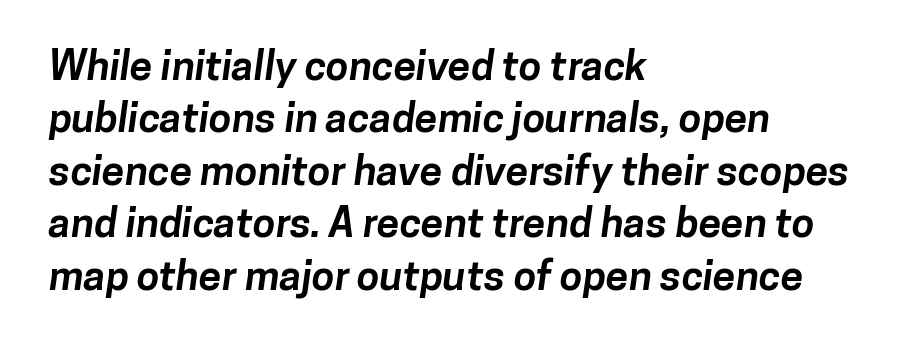
Nobody touched the tracking dial on this one. Look at the bottom of the vertical strokes: they stop flat, with no serifs. Set as a true bold cut, around the 700 mark. Successive baselines arrive at the customary interval. The paragraph shown leans on its left margin. Honestly, there is no underline to notice here at all.
